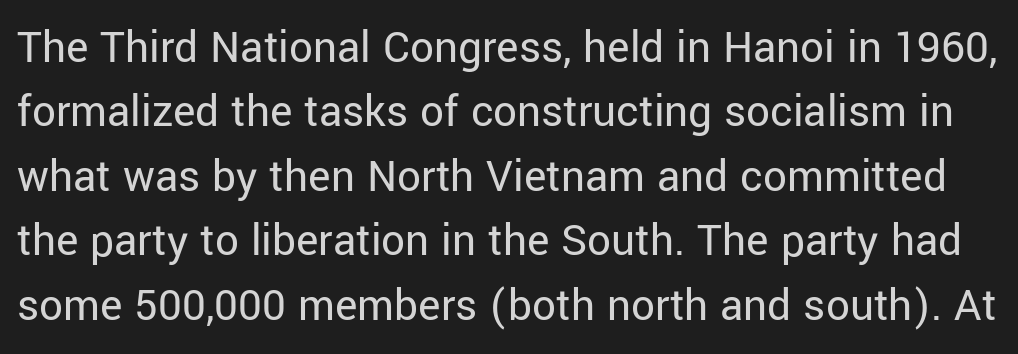
Posture: vertical. The letterforms sit at book weight or below. Each new line begins a customary step beneath the previous one. The tracking reads as untouched default to a designer's eye.
